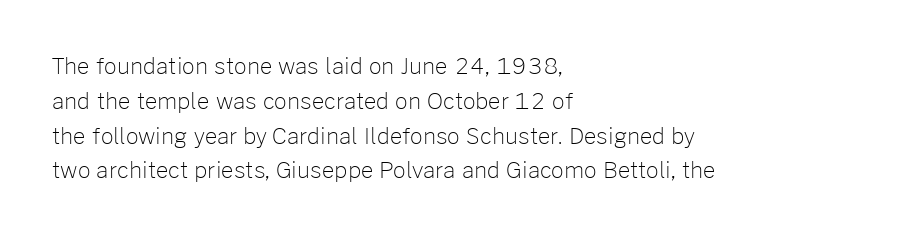
The image shows 22 px text type, upright; set left-aligned, normal line spacing (1.58x), normal letter spacing, not underlined.
